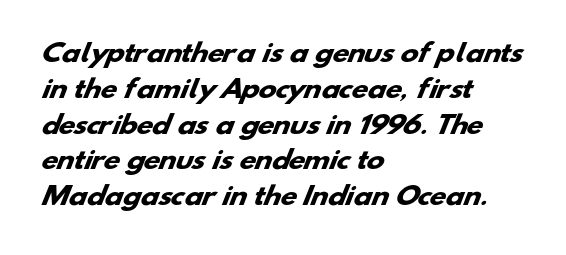
The image shows 24 px bold type; set left-aligned, normal line spacing (1.49x), normal letter spacing, not underlined.
